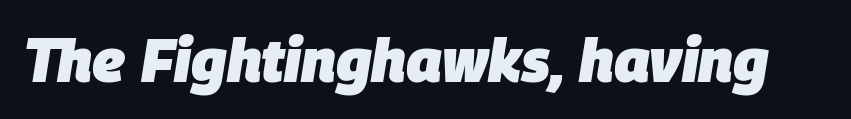
A bare baseline throughout the passage. The glyphs look as if they've been sheared to an angle. Proportional: the letters do not fall into vertical columns. Caption: standard tracking, unaltered.
